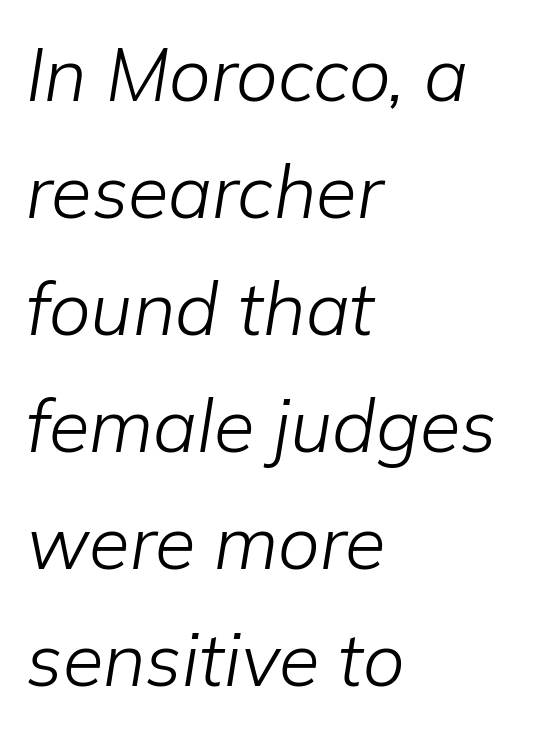
Q: Is the text bold? A: No.
Q: Is the text italic (slanted)? A: Yes, it leans right by about 9 degrees.
Q: Is the text underlined? A: No.
Q: How is the paragraph aligned? A: Left-aligned.
Q: Is the spacing between letters normal or unusually wide? A: Normal.
Q: Is the spacing between lines tight, normal or loose? A: Normal.
Q: Width (condensed, normal, or wide)? A: Normal.
Q: Stroke contrast? A: Low.
Q: x-height? A: Medium.
Q: Monospaced? A: No.
